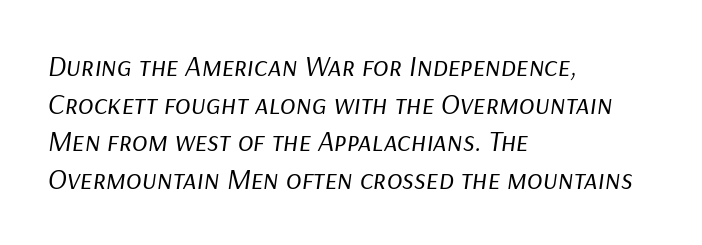
The image shows 29 px regular-weight type, italic (leaning right); set left-aligned, normal line spacing (1.3x), normal letter spacing, not underlined; low stroke contrast and a medium x-height.
